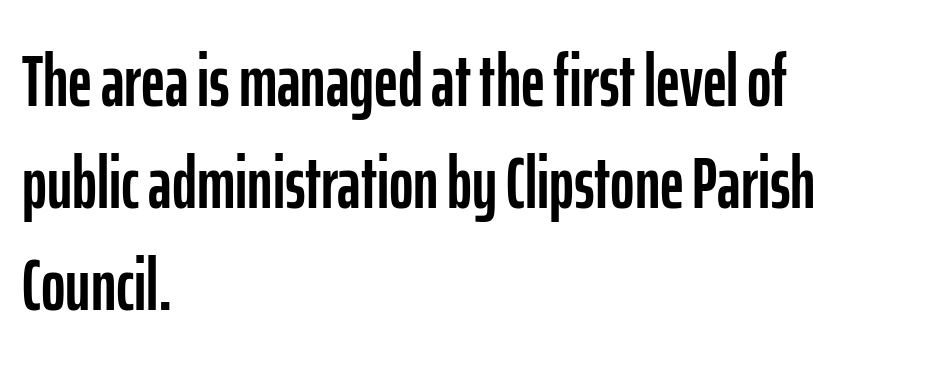
The image shows 74 px condensed sans-serif type, upright; set left-aligned, normal line spacing (1.38x), normal letter spacing, not underlined; low stroke contrast and a medium x-height.
